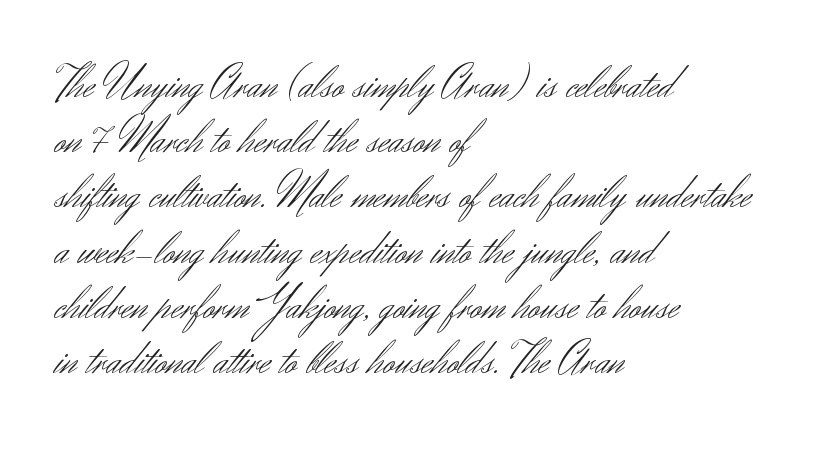
The image shows 46 px light sans-serif type; set left-aligned, line spacing 1.2x, normal letter spacing, not underlined; medium stroke contrast and a small x-height.
